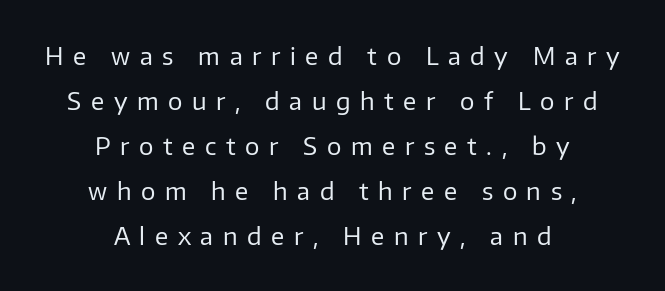
Descender tails drop into unmarked territory. Is the block centered? Yes — each line is placed symmetrically about the middle. Is there any slant? The stems are plumb. Caption: expanded tracking, letters set apart. Heft: none added — not bold.
